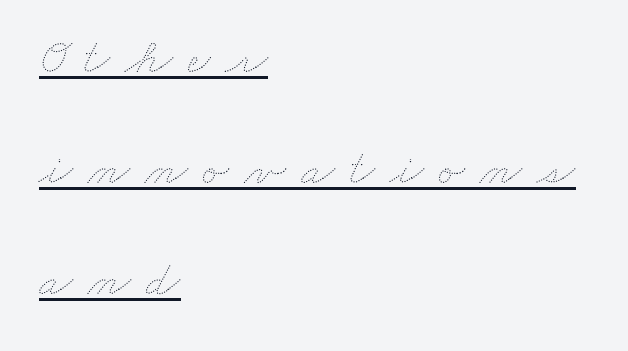
The image shows 49 px thin, wide type; set left-aligned, loose line spacing (2.27x), unusually wide letter spacing (+0.31 em), underlined; medium stroke contrast and a small x-height.
